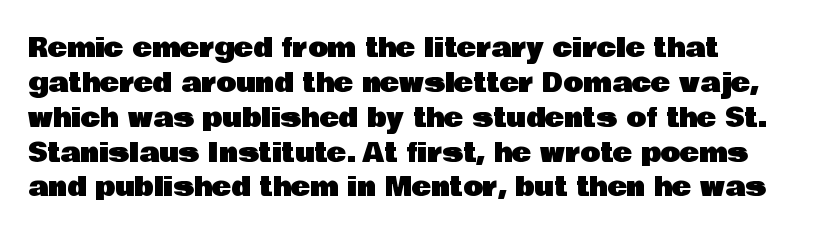
{"italic": "no", "underline": "no", "line_spacing": "normal", "line_spacing_ratio": 1.34, "letter_spacing": "normal", "letter_spacing_em": 0.0, "glyph_px": 26}
